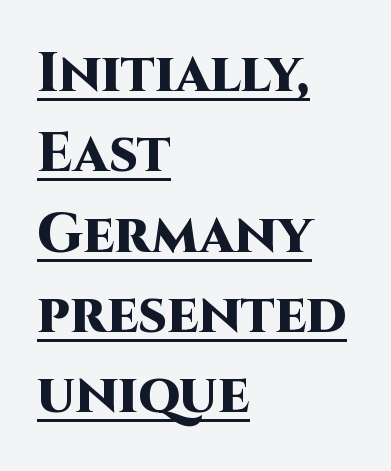
The image shows 55 px heavy sans-serif type, upright; set left-aligned, normal line spacing (1.46x), normal letter spacing, underlined; high stroke contrast and a large x-height.
